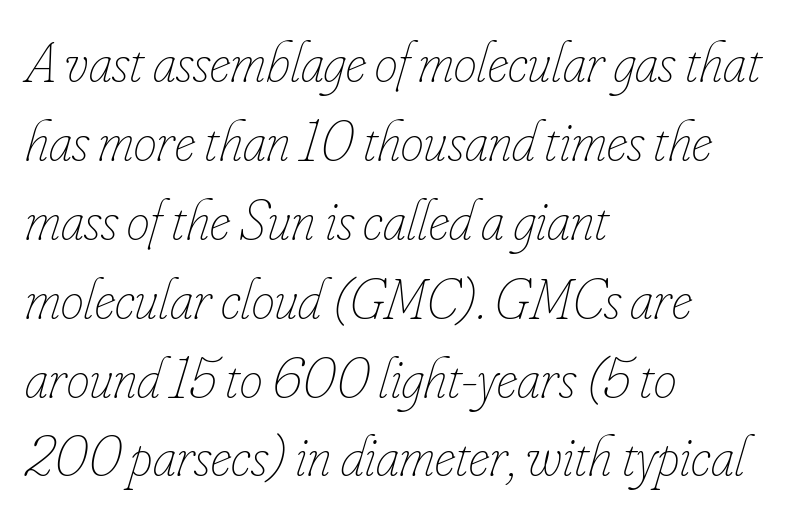
Q: Is the text bold? A: No.
Q: Is the text italic (slanted)? A: Yes, it leans right by about 16 degrees.
Q: Is the text underlined? A: No.
Q: How is the paragraph aligned? A: Left-aligned.
Q: Is the spacing between letters normal or unusually wide? A: Normal.
Q: Is the spacing between lines tight, normal or loose? A: Normal.
Q: Width (condensed, normal, or wide)? A: Condensed.
Q: Stroke contrast? A: Low.
Q: x-height? A: Small.
Q: Monospaced? A: No.
